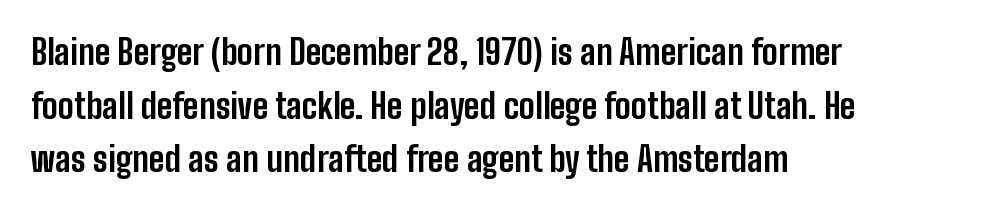
The image shows 34 px bold, condensed sans-serif type, upright; set left-aligned, normal line spacing (1.58x), normal letter spacing, not underlined; low stroke contrast and a medium x-height.
